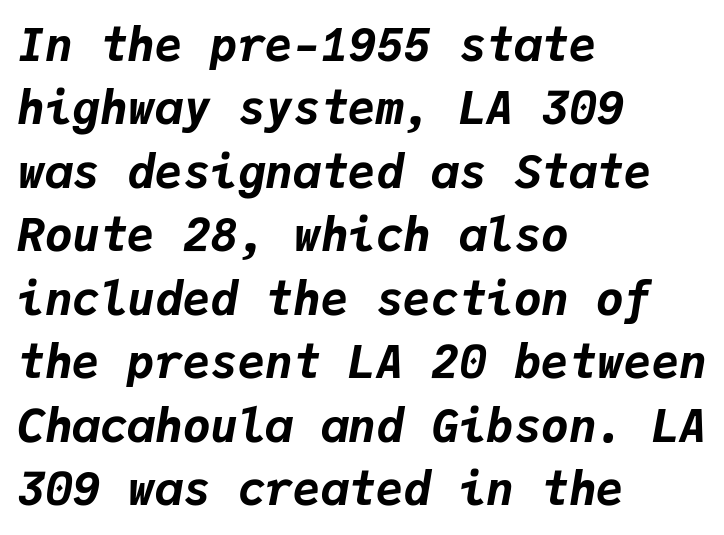
Do the characters align in a grid? Yes, the font is monospaced. Italic? Definitely — the glyphs are oblique. Is the block centered? No — it sits flush against the left margin. Baseline-to-baseline distance is the conventional proportion of letter height. Bare-footed words on every line.
